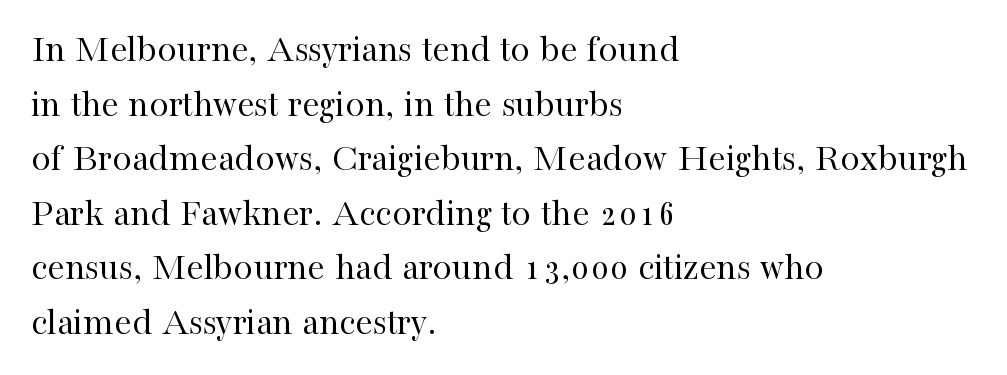
Q: Is the text bold? A: No.
Q: Is the text italic (slanted)? A: No, it is upright.
Q: Is the typeface a serif or a sans-serif typeface? A: Serif.
Q: Is the text underlined? A: No.
Q: How is the paragraph aligned? A: Left-aligned.
Q: Is the spacing between letters normal or unusually wide? A: Normal.
Q: Is the spacing between lines tight, normal or loose? A: Normal.
Q: Width (condensed, normal, or wide)? A: Normal.
Q: Stroke contrast? A: High.
Q: x-height? A: Medium.
Q: Monospaced? A: No.
